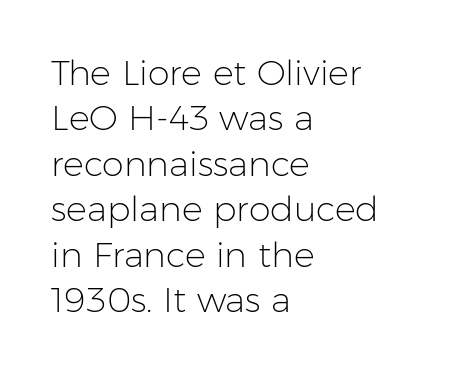
Q: Is the text bold? A: No.
Q: Is the text italic (slanted)? A: No, it is upright.
Q: Is the typeface a serif or a sans-serif typeface? A: Sans-serif.
Q: Is the text underlined? A: No.
Q: How is the paragraph aligned? A: Left-aligned.
Q: Is the spacing between letters normal or unusually wide? A: Normal.
Q: Is the spacing between lines tight, normal or loose? A: Normal.
Q: Width (condensed, normal, or wide)? A: Normal.
Q: Stroke contrast? A: Low.
Q: x-height? A: Medium.
Q: Monospaced? A: No.
